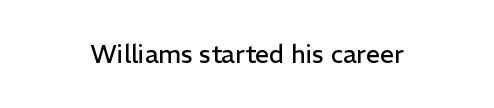
The rendering keeps characters at their native spacing. The font sits on the lighter half of the weight spectrum, regular included. Quick note: underline off. Is there any slant? The stems are plumb.
